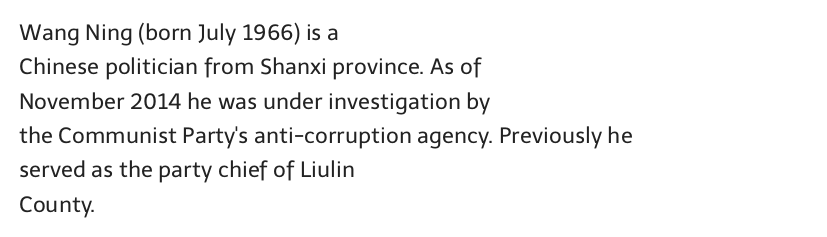
{"italic": "no", "bold": "no", "underline": "no", "align": "left", "line_spacing": "normal", "line_spacing_ratio": 1.56, "letter_spacing": "normal", "letter_spacing_em": 0.0, "glyph_px": 22}
